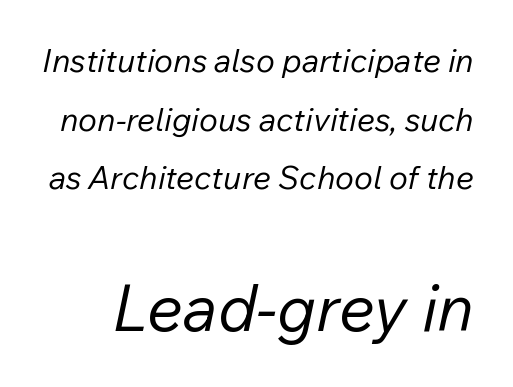
Top chunk: small. Bottom chunk: large. Note the varied advance widths — an 'i' is clearly narrower than an 'm'. You can tell it's italic because the verticals aren't actually vertical. The specimen omits any rule beneath the text block's lines.
